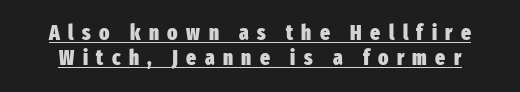
Descenders here cross a horizontal rule under the line. Designer's note — italics off, roman on. A dark, heavy texture on the line: the type is bold. Glyph-to-glyph distance is far greater than everyday printed text.
